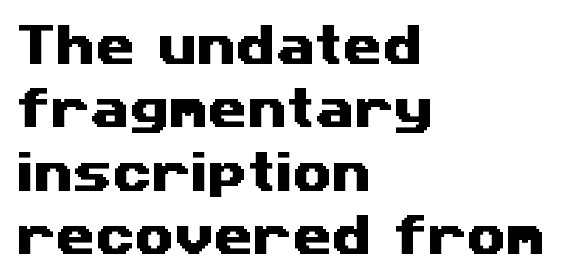
Each new line begins a customary step beneath the previous one. The words here are not underlined. Teacher's note: observe the even left margin — that is flush-left alignment. Unlike a traditional serif, this face leaves its strokes unadorned. Compared with typical body copy, the letter spacing here is the same.
